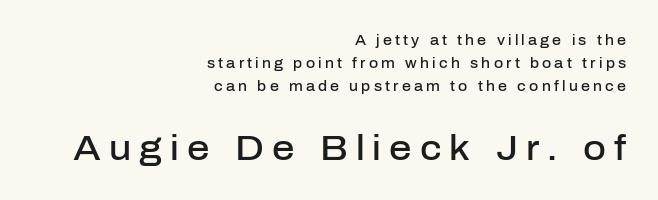
{"serif": "no", "italic": "no", "bold": "semi", "weight": "semibold", "width": "normal", "stroke_contrast": "low", "x_height": "medium", "monospaced": "no", "underline": "no", "align": "right", "line_spacing": "normal", "line_spacing_ratio": 1.64, "letter_spacing": "wide", "letter_spacing_em": 0.23, "larger_block": "second", "size_ratio": 2.5, "glyph_px": 35}
